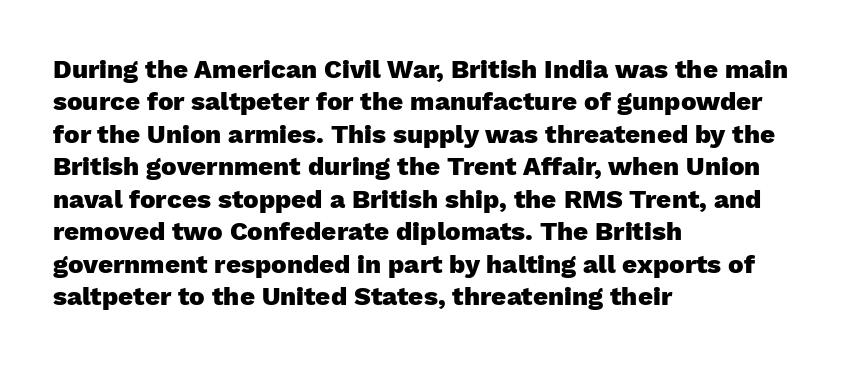
Interline gaps are of average width in this sample. Words float on clear page, feet unadorned. Weight check: bold — yes, fully. These lines were composed using upright roman letters.
